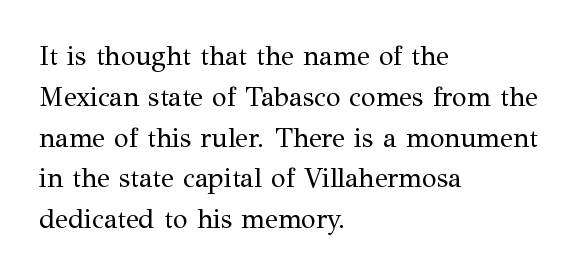
Q: Is the text bold? A: No.
Q: Is the text italic (slanted)? A: No, it is upright.
Q: Is the text underlined? A: No.
Q: How is the paragraph aligned? A: Left-aligned.
Q: Is the spacing between letters normal or unusually wide? A: Normal.
Q: Is the spacing between lines tight, normal or loose? A: Normal.
